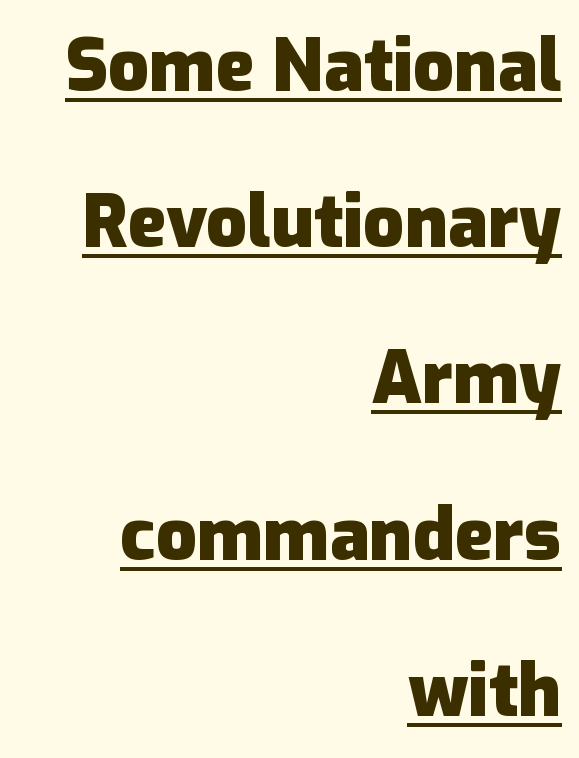
Looks like regular typesetting: each glyph gets only the width it needs. Strong, thick strokes mark this as bold type. Vertically, the passage feels expansive, rows floating well apart. Compared with typical body copy, the letter spacing here is the same. A sans-serif font was chosen for this passage. Style check: upright.
